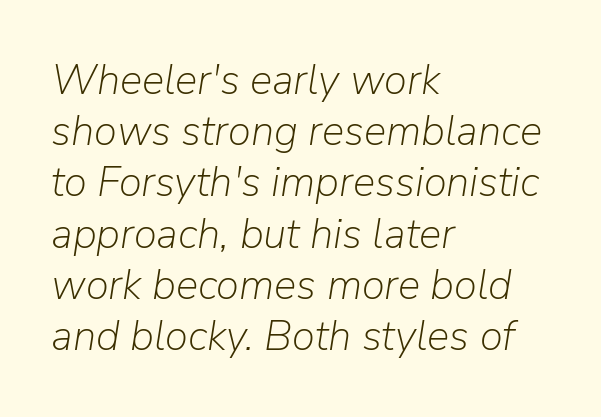
{"italic": "yes", "lean": "right", "slant_degrees": 9, "bold": "no", "weight": "light", "width": "normal", "stroke_contrast": "low", "x_height": "medium", "monospaced": "no", "underline": "no", "align": "left", "line_spacing_ratio": 1.22, "letter_spacing": "normal", "letter_spacing_em": 0.0, "glyph_px": 42}
